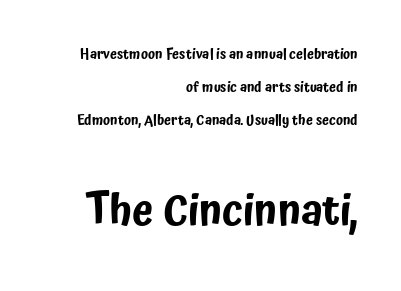
{"serif": "no", "italic": "no", "width": "condensed", "stroke_contrast": "low", "x_height": "medium", "monospaced": "no", "underline": "no", "align": "right", "line_spacing": "loose", "line_spacing_ratio": 2.37, "letter_spacing": "normal", "letter_spacing_em": 0.0, "larger_block": "second", "size_ratio": 3.07, "glyph_px": 43}
